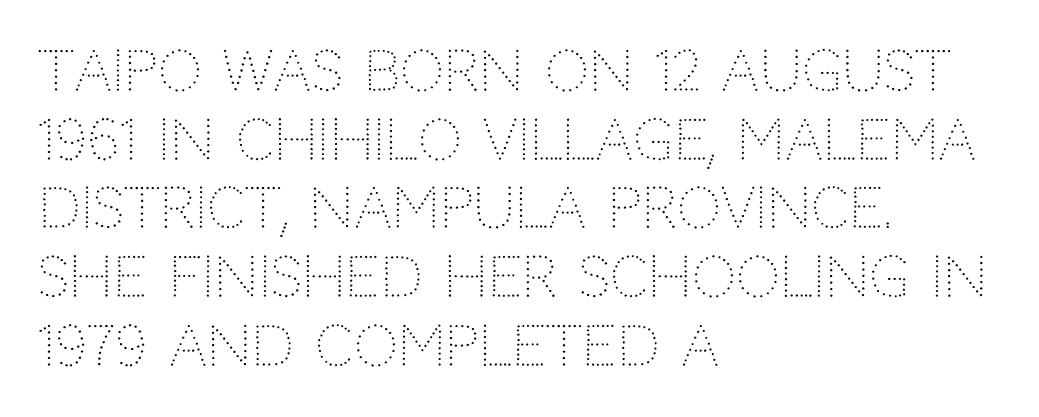
Q: Is the text bold? A: No.
Q: Is the text italic (slanted)? A: No, it is upright.
Q: Is the typeface a serif or a sans-serif typeface? A: Sans-serif.
Q: Is the text underlined? A: No.
Q: How is the paragraph aligned? A: Left-aligned.
Q: Is the spacing between letters normal or unusually wide? A: Normal.
Q: Is the spacing between lines tight, normal or loose? A: Normal.
Q: Width (condensed, normal, or wide)? A: Normal.
Q: Stroke contrast? A: Low.
Q: x-height? A: Large.
Q: Monospaced? A: No.
